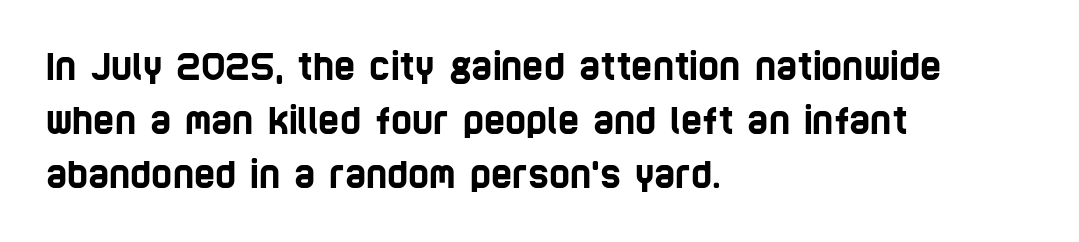
The paragraph has a hard left edge and a soft right edge. The rendering uses a moderate line-height, typical for paragraphs. This sample uses a sans-serif face. You could not count columns in this text — the font is proportionally spaced. The face used here is rendered with its standard letterfit.
